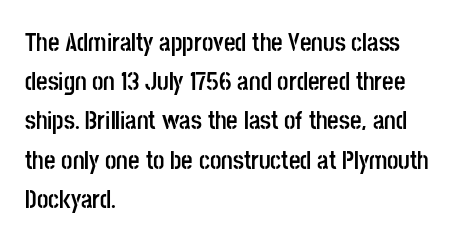
Q: Is the text bold? A: Yes.
Q: Is the text italic (slanted)? A: No, it is upright.
Q: Is the text underlined? A: No.
Q: How is the paragraph aligned? A: Left-aligned.
Q: Is the spacing between letters normal or unusually wide? A: Normal.
Q: Is the spacing between lines tight, normal or loose? A: Normal.
